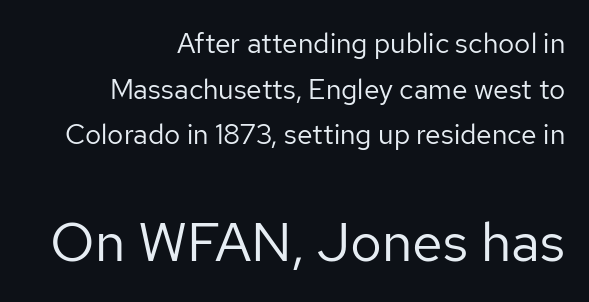
Q: Is the text bold? A: No.
Q: Is the text italic (slanted)? A: No, it is upright.
Q: Is the typeface a serif or a sans-serif typeface? A: Sans-serif.
Q: Is the text underlined? A: No.
Q: How is the paragraph aligned? A: Right-aligned.
Q: Is the spacing between letters normal or unusually wide? A: Normal.
Q: Is the spacing between lines tight, normal or loose? A: Normal.
Q: Which block of text is set in a larger size, the first (top) or the second (bottom)? A: The second (bottom) one.
Q: Width (condensed, normal, or wide)? A: Normal.
Q: Stroke contrast? A: Low.
Q: x-height? A: Medium.
Q: Monospaced? A: No.
